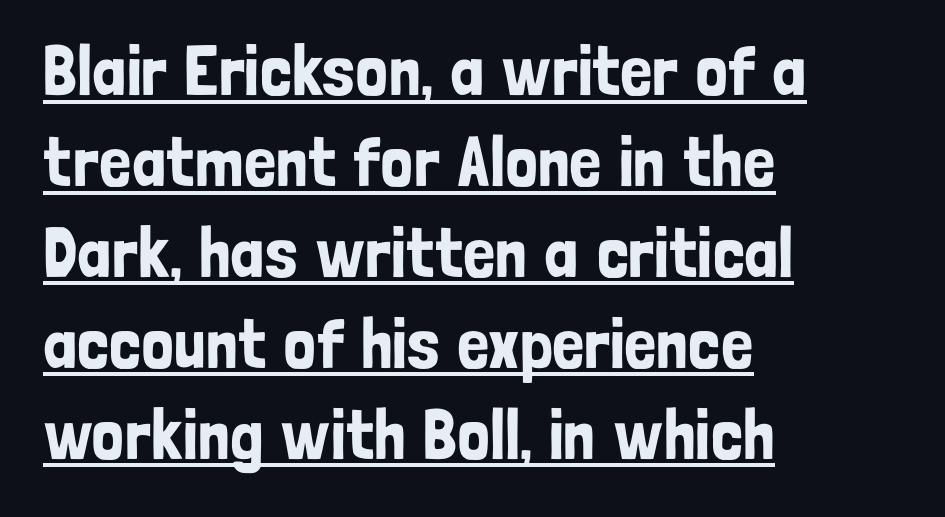
The passage shown stacks its lines at a standard gap. Upright lettering throughout. Underline: present. Each letter keeps its own natural width here, so spacing adapts to shape. The typeface chosen for these lines omits serifs. The type is set solid horizontally, with unmodified tracking.
